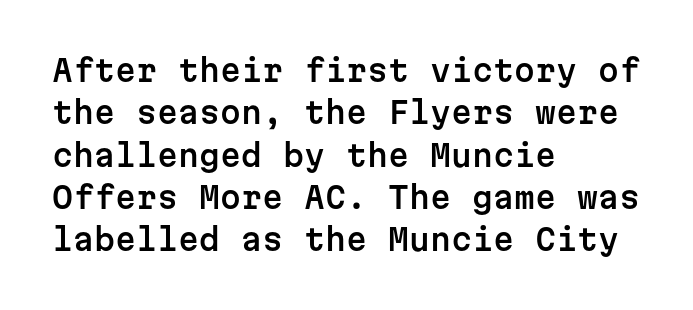
The image shows 30 px sans-serif type, upright, monospaced; set left-aligned, normal line spacing (1.41x), normal letter spacing, not underlined; low stroke contrast and a medium x-height.
